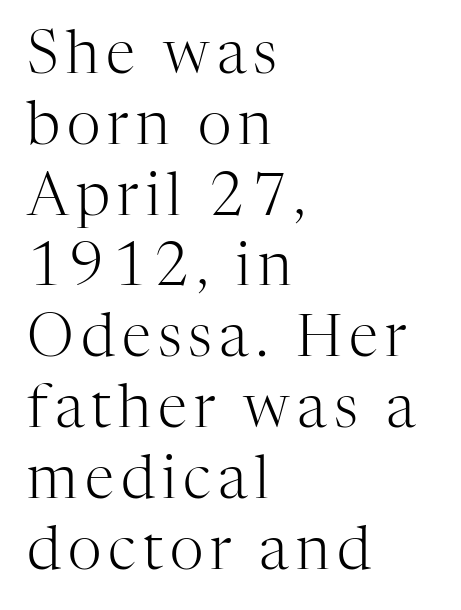
Proportional: the letters do not fall into vertical columns. You can tell from the footed stems that serif type was used. A typesetter would mark this as roman, not italic. Short and long lines alike share a common starting point at left. Descenders hang freely into open space.
